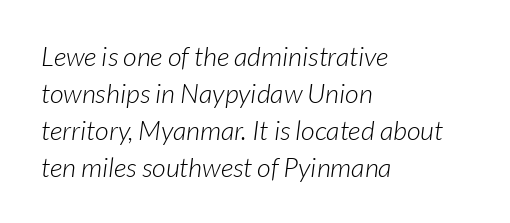
{"bold": "no", "underline": "no", "align": "left", "line_spacing": "normal", "line_spacing_ratio": 1.37, "letter_spacing": "normal", "letter_spacing_em": 0.0, "glyph_px": 27}
